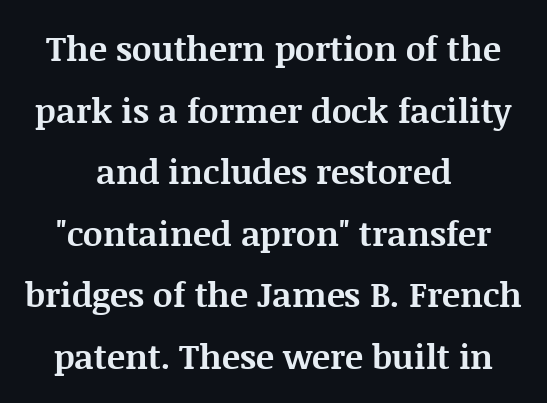
The image shows 34 px bold serif type, upright; set centered, line spacing 1.81x, normal letter spacing, not underlined; medium stroke contrast and a large x-height.
